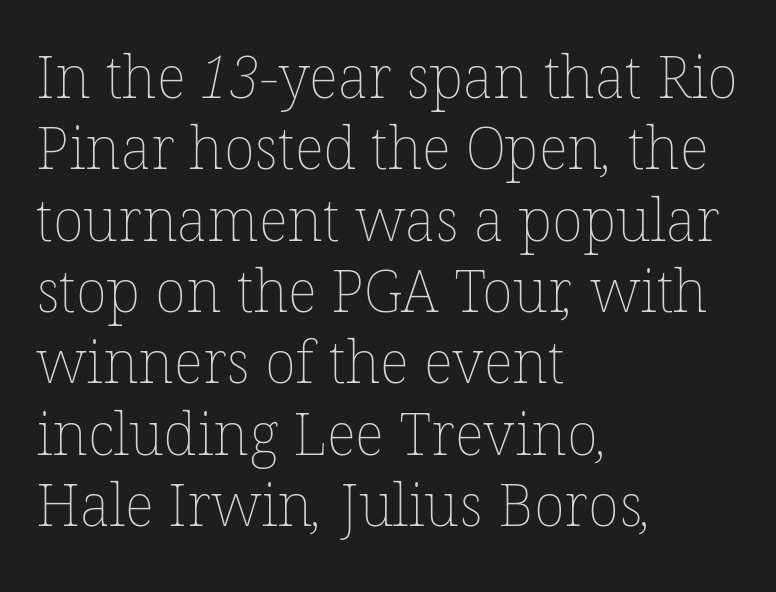
The image shows 58 px thin type; set left-aligned, line spacing 1.23x, normal letter spacing, not underlined; low stroke contrast and a medium x-height.
